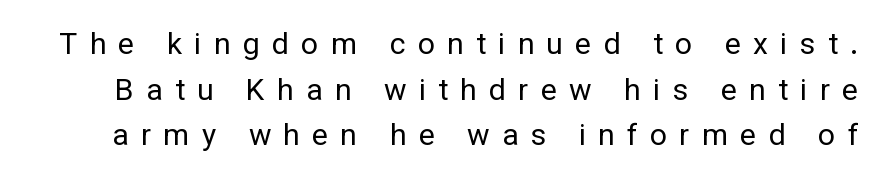
{"serif": "no", "italic": "no", "bold": "no", "weight": "regular", "width": "normal", "stroke_contrast": "low", "x_height": "medium", "monospaced": "no", "underline": "no", "line_spacing": "normal", "line_spacing_ratio": 1.52, "letter_spacing": "wide", "letter_spacing_em": 0.41, "glyph_px": 30}
